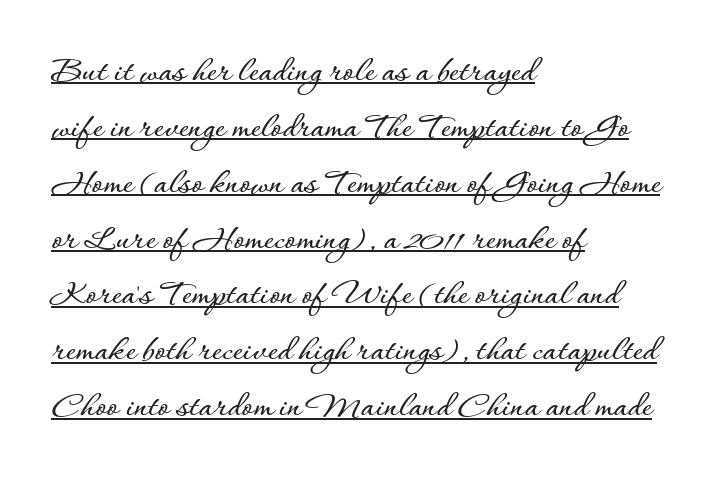
Q: Is the text italic (slanted)? A: Yes.
Q: Is the text underlined? A: Yes.
Q: How is the paragraph aligned? A: Left-aligned.
Q: Is the spacing between letters normal or unusually wide? A: Normal.
Q: Is the spacing between lines tight, normal or loose? A: Normal.
Q: Width (condensed, normal, or wide)? A: Normal.
Q: Stroke contrast? A: Low.
Q: x-height? A: Small.
Q: Monospaced? A: No.
